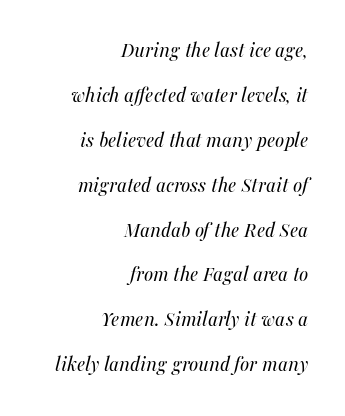
{"italic": "yes", "lean": "right", "slant_degrees": 16, "bold": "no", "underline": "no", "align": "right", "line_spacing": "loose", "line_spacing_ratio": 2.04, "letter_spacing": "normal", "letter_spacing_em": 0.0, "glyph_px": 22}
